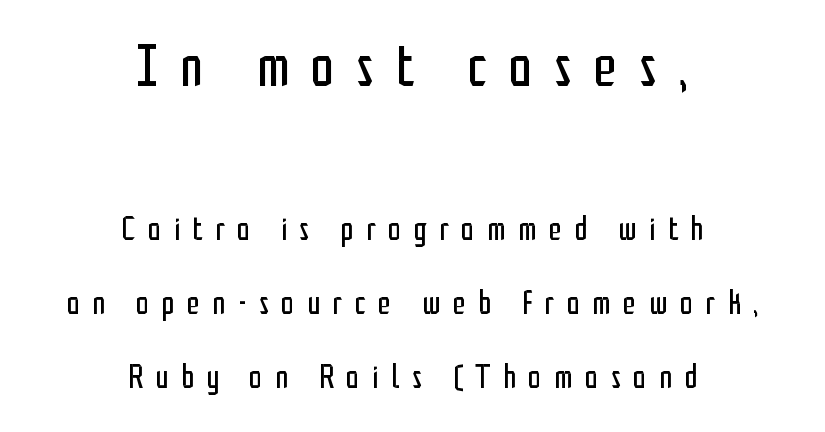
The image shows 58 px regular-weight, condensed sans-serif type, upright; set centered, loose line spacing (2.25x), unusually wide letter spacing (+0.38 em), not underlined; the first (top) block is 1.76x larger; low stroke contrast and a medium x-height.
